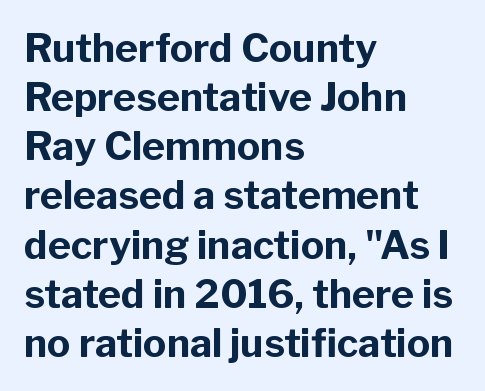
The type family on display is of the sans-serif kind. Strokes here are thick enough to call this a true bold. Short note: letters normally spaced. Quick note: underline off.
